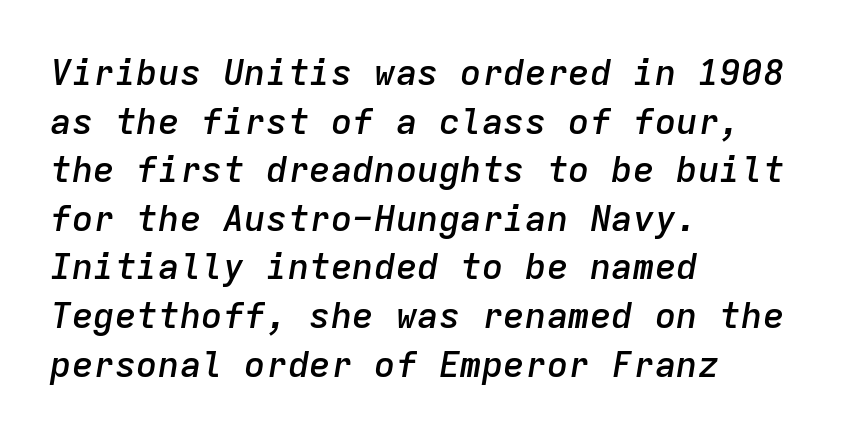
The image shows 36 px semibold type, italic (leaning right), monospaced; set left-aligned, normal line spacing (1.35x), normal letter spacing, not underlined; low stroke contrast and a medium x-height.
